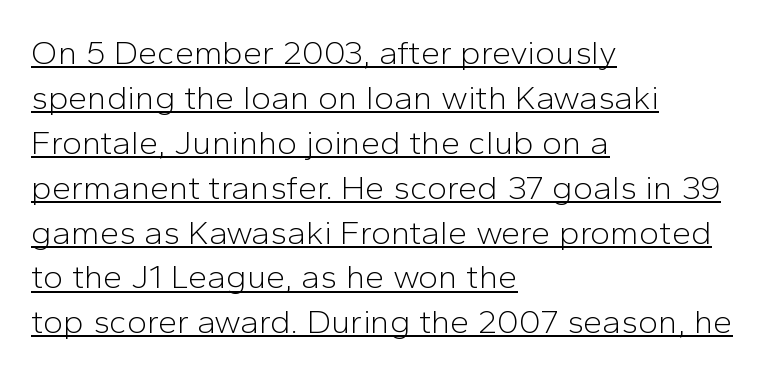
The image shows 34 px light sans-serif type, upright; set left-aligned, normal line spacing (1.32x), normal letter spacing, underlined; low stroke contrast and a medium x-height.
